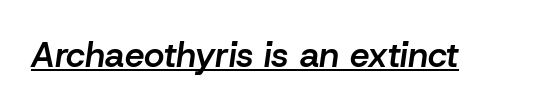
The image shows 35 px semibold type, italic (leaning right); set normal letter spacing, underlined; low stroke contrast and a medium x-height.
